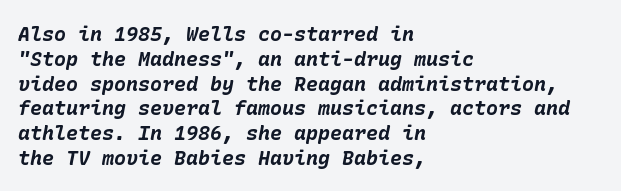
{"italic": "yes", "lean": "right", "slant_degrees": 10, "bold": "yes", "underline": "no", "align": "left", "line_spacing_ratio": 1.24, "letter_spacing": "normal", "letter_spacing_em": 0.0, "glyph_px": 20}
